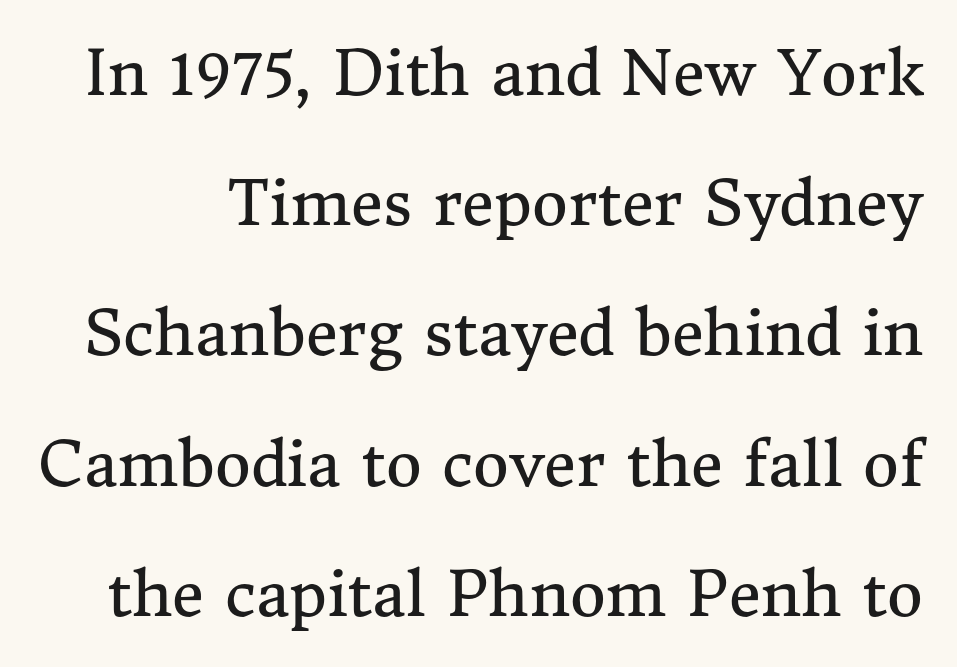
The rendering shows small feet on the letterforms — a serif design. Each letter keeps its own natural width here, so spacing adapts to shape. Tall strokes in this sample are plumb rather than angled. Just letters on the line, the space beneath them empty. Regarding leading, the lines here are spaced well apart.
